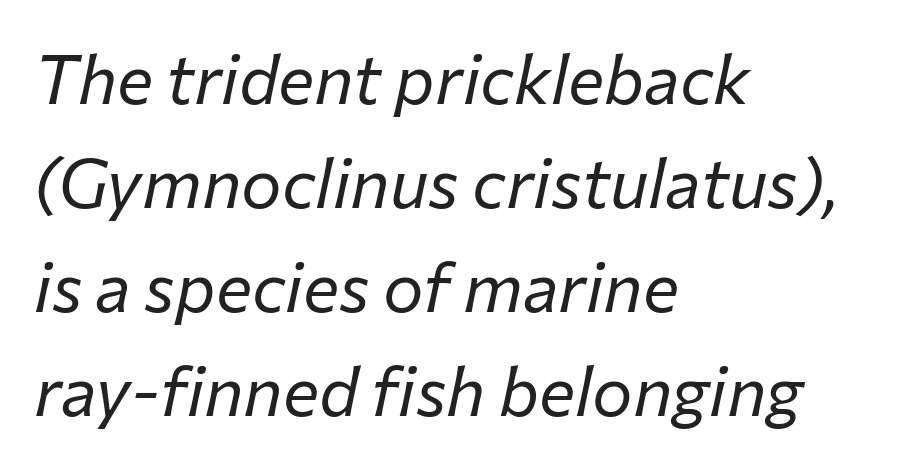
The image shows 68 px regular-weight type, italic (leaning right); set left-aligned, normal line spacing (1.53x), normal letter spacing, not underlined; low stroke contrast and a medium x-height.
